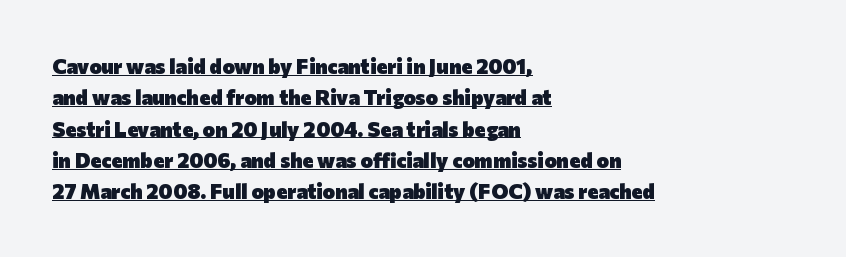
Q: Is the text bold? A: Yes.
Q: Is the text italic (slanted)? A: No, it is upright.
Q: Is the text underlined? A: Yes.
Q: How is the paragraph aligned? A: Left-aligned.
Q: Is the spacing between letters normal or unusually wide? A: Normal.
Q: Is the spacing between lines tight, normal or loose? A: Normal.
